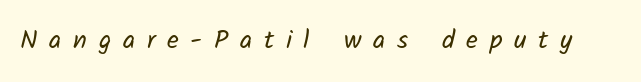
Q: Is the text bold? A: No.
Q: Is the text underlined? A: No.
Q: Is the spacing between letters normal or unusually wide? A: Unusually wide.
